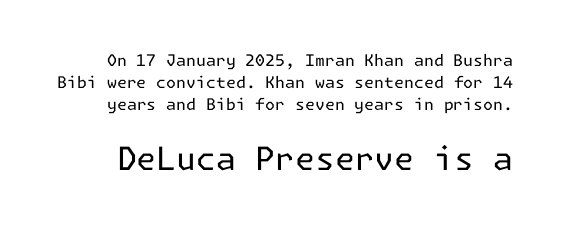
{"serif": "no", "italic": "no", "bold": "no", "weight": "regular", "width": "normal", "stroke_contrast": "low", "x_height": "medium", "underline": "no", "line_spacing": "normal", "line_spacing_ratio": 1.37, "letter_spacing": "normal", "letter_spacing_em": 0.0, "larger_block": "second", "size_ratio": 2.0, "glyph_px": 32}
